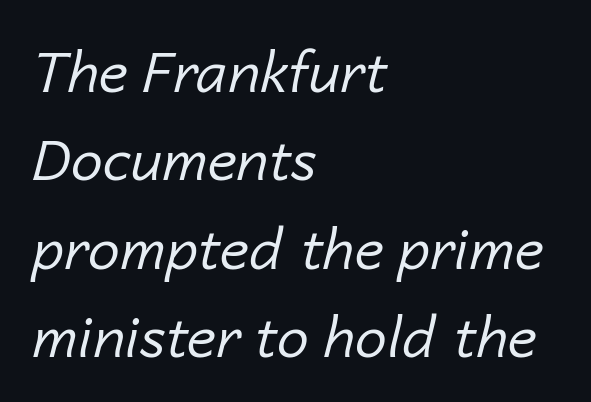
{"italic": "yes", "lean": "right", "slant_degrees": 14, "bold": "no", "weight": "regular", "width": "normal", "stroke_contrast": "low", "x_height": "medium", "monospaced": "no", "underline": "no", "align": "left", "line_spacing": "normal", "line_spacing_ratio": 1.55, "letter_spacing": "normal", "letter_spacing_em": 0.0, "glyph_px": 57}
